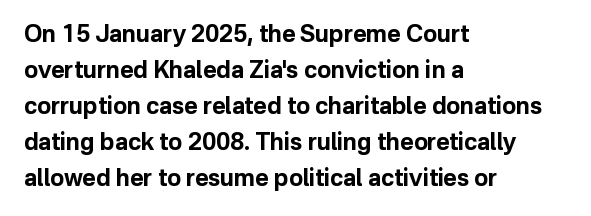
The image shows 23 px bold type, upright; set left-aligned, normal line spacing (1.56x), normal letter spacing, not underlined.
